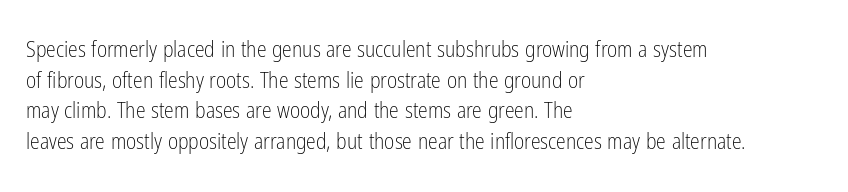
Q: Is the text bold? A: No.
Q: Is the text italic (slanted)? A: No, it is upright.
Q: Is the text underlined? A: No.
Q: How is the paragraph aligned? A: Left-aligned.
Q: Is the spacing between letters normal or unusually wide? A: Normal.
Q: Is the spacing between lines tight, normal or loose? A: Normal.
